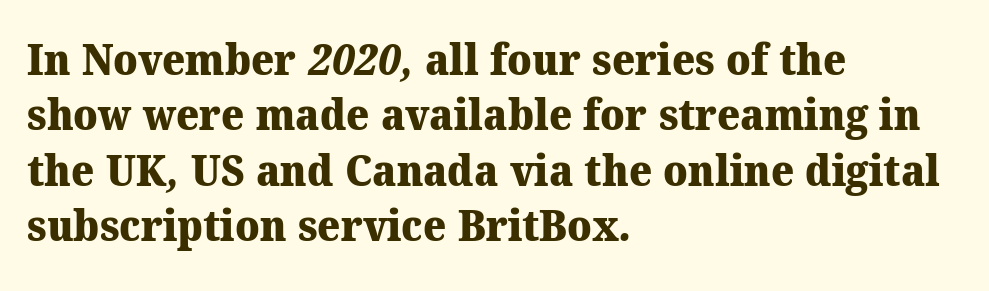
The rendering uses natural spacing where letterforms have individual widths. Typographic density is high because the face is bold. Font category for this specimen: serif. Normally led — the rows are evenly, conventionally spaced.
